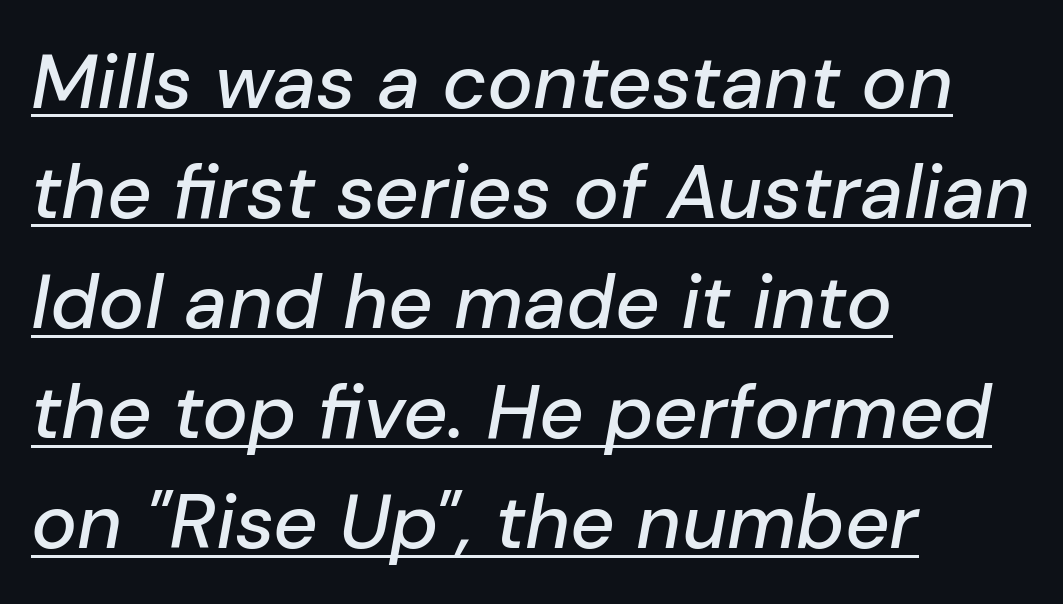
The image shows 77 px text type, italic (leaning right); set left-aligned, normal line spacing (1.43x), normal letter spacing, underlined; low stroke contrast and a medium x-height.
